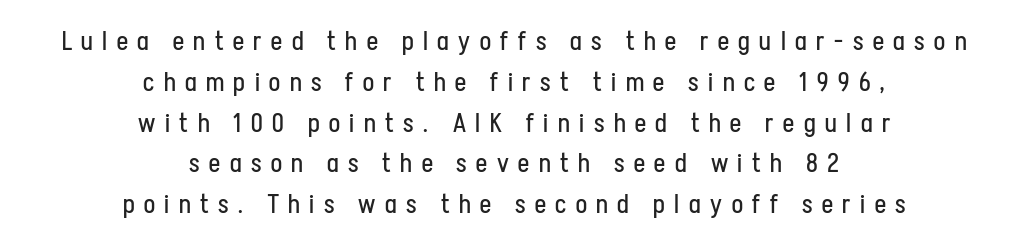
Q: Is the text bold? A: No.
Q: Is the text italic (slanted)? A: No, it is upright.
Q: Is the text underlined? A: No.
Q: How is the paragraph aligned? A: Centered.
Q: Is the spacing between letters normal or unusually wide? A: Unusually wide.
Q: Is the spacing between lines tight, normal or loose? A: Normal.
